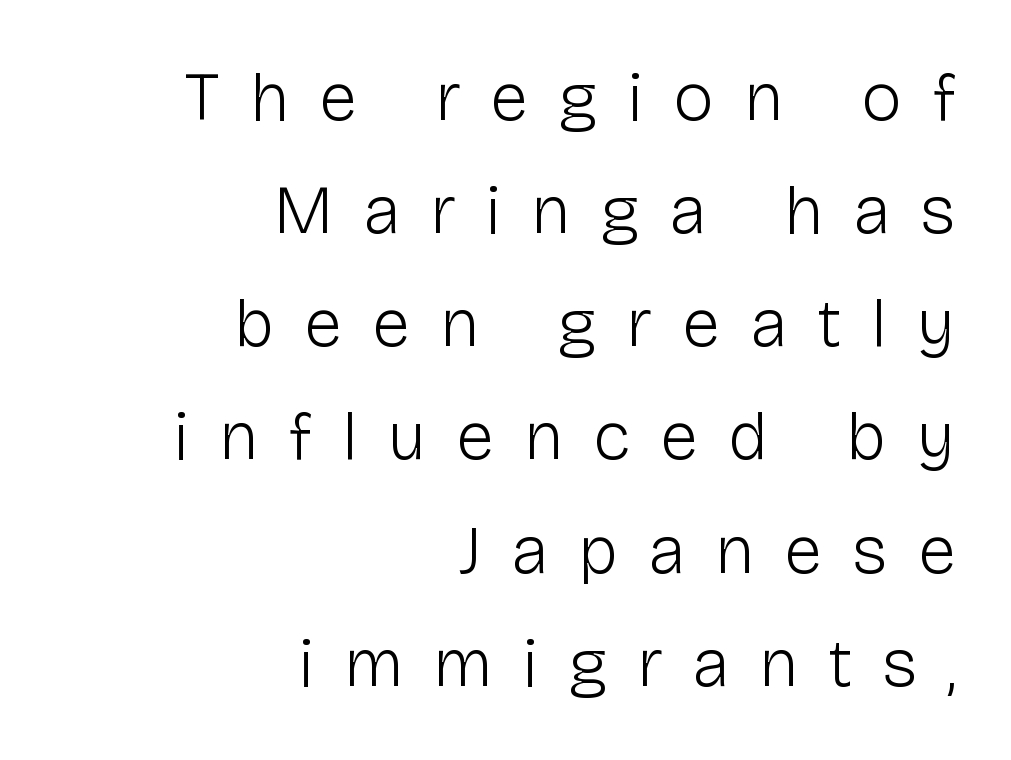
Note the varied advance widths — an 'i' is clearly narrower than an 'm'. Notice how the passage keeps a crisp vertical edge on the right only. A typesetter would call this heavily tracked-out type. Plain, unruled lines of type. The face used here is a sans, in the tradition of grotesques and geometrics.
